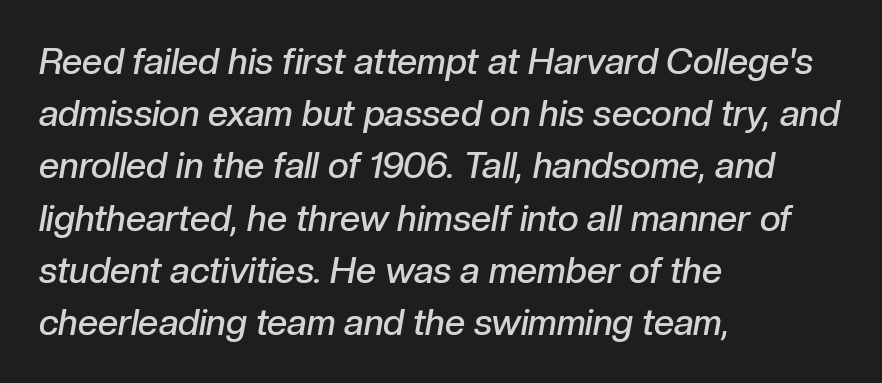
{"italic": "yes", "lean": "right", "slant_degrees": 10, "bold": "semi", "weight": "semibold", "width": "normal", "stroke_contrast": "low", "x_height": "medium", "monospaced": "no", "underline": "no", "align": "left", "line_spacing": "normal", "line_spacing_ratio": 1.45, "letter_spacing": "normal", "letter_spacing_em": 0.0, "glyph_px": 36}
